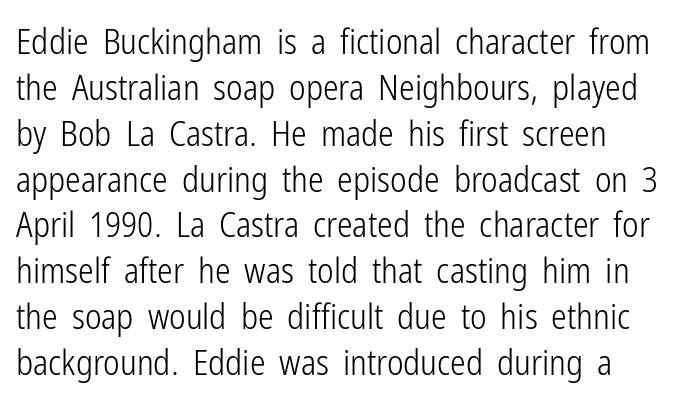
The image shows 35 px light, condensed sans-serif type, upright; set left-aligned, normal line spacing (1.31x), normal letter spacing, not underlined; low stroke contrast and a medium x-height.
